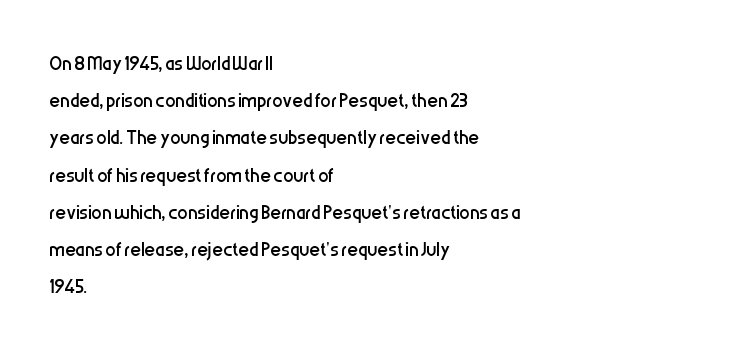
The image shows 26 px text type, upright; set left-aligned, normal line spacing (1.43x), normal letter spacing, not underlined.
